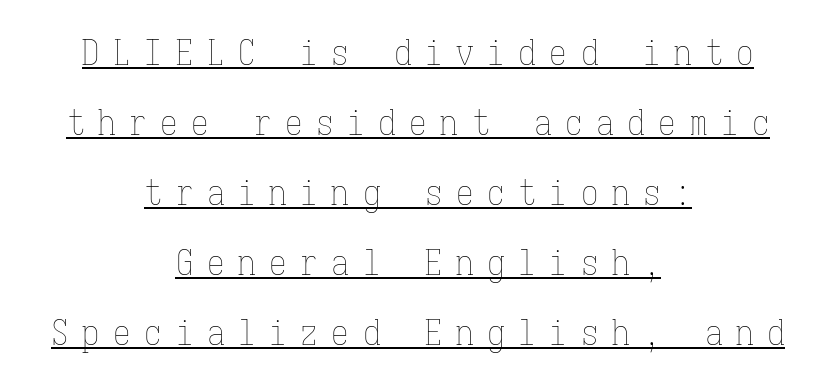
The image shows 35 px thin, condensed type, upright, monospaced; set centered, loose line spacing (2.0x), unusually wide letter spacing (+0.39 em), underlined; low stroke contrast and a medium x-height.
